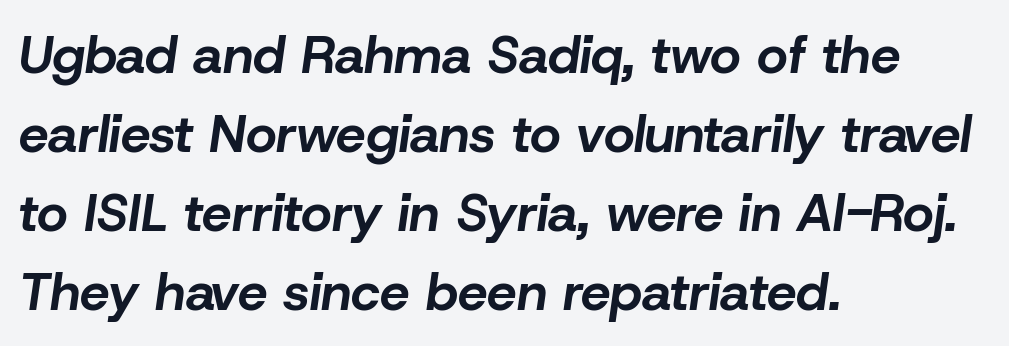
{"italic": "yes", "lean": "right", "slant_degrees": 8, "bold": "yes", "weight": "bold", "width": "normal", "stroke_contrast": "low", "x_height": "medium", "monospaced": "no", "underline": "no", "align": "left", "line_spacing": "normal", "line_spacing_ratio": 1.49, "letter_spacing": "normal", "letter_spacing_em": 0.0, "glyph_px": 53}
